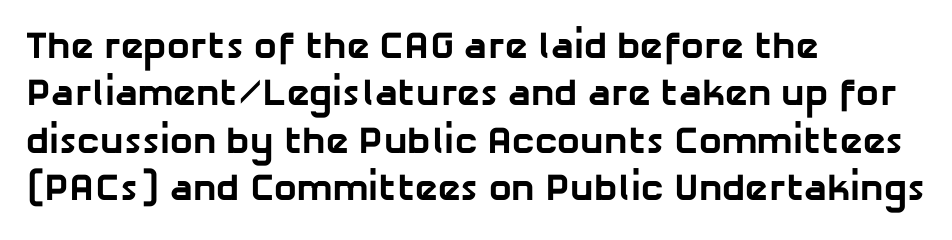
The image shows 38 px bold sans-serif type; set left-aligned, normal line spacing (1.25x), normal letter spacing, not underlined; low stroke contrast and a medium x-height.
